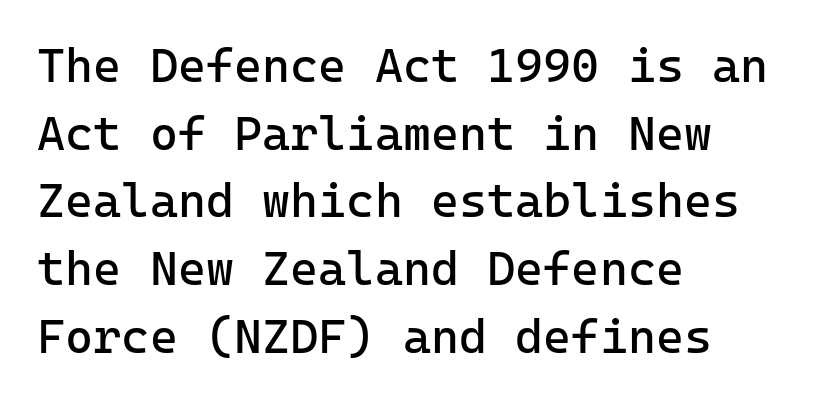
Q: Is the text bold? A: No.
Q: Is the text italic (slanted)? A: No, it is upright.
Q: Is the typeface a serif or a sans-serif typeface? A: Sans-serif.
Q: Is the text underlined? A: No.
Q: How is the paragraph aligned? A: Left-aligned.
Q: Is the spacing between letters normal or unusually wide? A: Normal.
Q: Is the spacing between lines tight, normal or loose? A: Normal.
Q: Width (condensed, normal, or wide)? A: Normal.
Q: Stroke contrast? A: Low.
Q: x-height? A: Medium.
